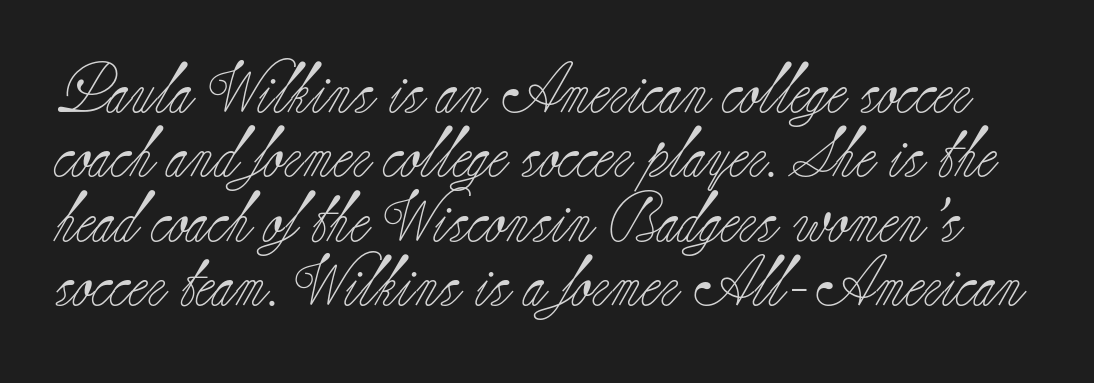
{"serif": "yes", "bold": "no", "weight": "light", "width": "normal", "stroke_contrast": "low", "x_height": "small", "monospaced": "no", "underline": "no", "line_spacing": "normal", "line_spacing_ratio": 1.29, "letter_spacing": "normal", "letter_spacing_em": 0.0, "glyph_px": 50}
